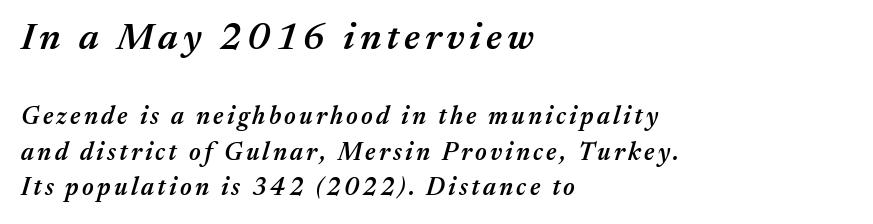
Q: Is the text bold? A: Semi-bold.
Q: Is the text italic (slanted)? A: Yes, it leans right by about 17 degrees.
Q: Is the text underlined? A: No.
Q: How is the paragraph aligned? A: Left-aligned.
Q: Is the spacing between lines tight, normal or loose? A: Normal.
Q: Which block of text is set in a larger size, the first (top) or the second (bottom)? A: The first (top) one.
Q: Width (condensed, normal, or wide)? A: Normal.
Q: Stroke contrast? A: Medium.
Q: x-height? A: Medium.
Q: Monospaced? A: No.
